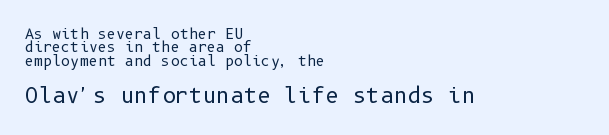
A student would notice the bottom passage is typeset larger than what precedes it. This is roman type, the default non-slanted kind. The tracking reads as untouched default to a designer's eye. The glyphs are unaccompanied by any horizontal stroke below them.
